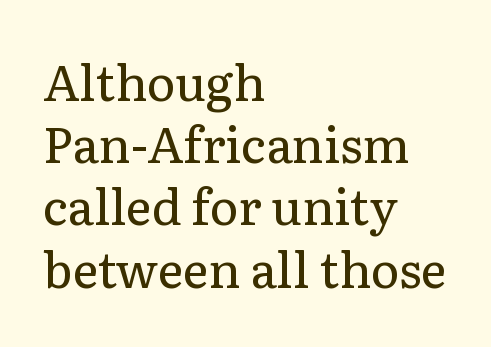
Bare-footed words on every line. Vertically, the passage feels balanced, rows spaced as you'd expect. The face used here is proportionally spaced, like ordinary book or web type. The face used here is rendered with its standard letterfit. Caption: multi-line text, flush left, ragged right. This sample uses a serif face.
